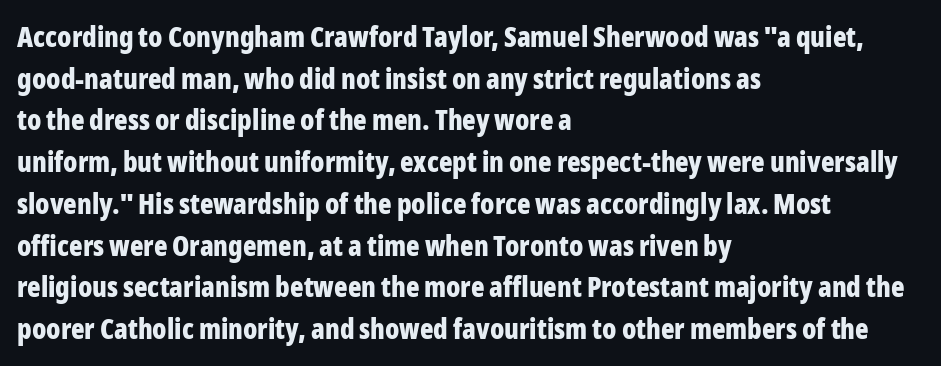
The image shows 28 px bold, condensed sans-serif type, upright; set left-aligned, normal line spacing (1.49x), normal letter spacing, not underlined; low stroke contrast and a medium x-height.
